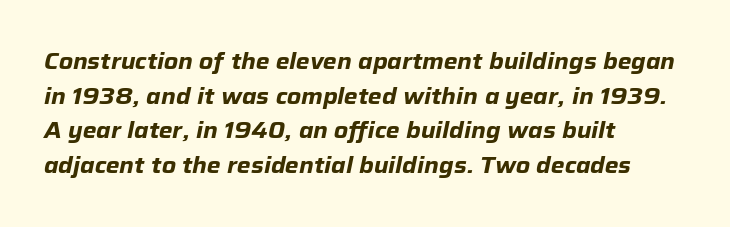
Q: Is the text bold? A: Yes.
Q: Is the text italic (slanted)? A: Yes, it leans right by about 12 degrees.
Q: Is the text underlined? A: No.
Q: How is the paragraph aligned? A: Left-aligned.
Q: Is the spacing between letters normal or unusually wide? A: Normal.
Q: Is the spacing between lines tight, normal or loose? A: Normal.
